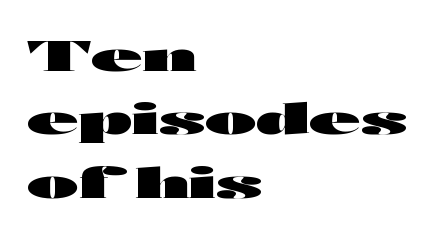
Q: Is the text bold? A: Yes.
Q: Is the text italic (slanted)? A: No, it is upright.
Q: Is the typeface a serif or a sans-serif typeface? A: Sans-serif.
Q: Is the text underlined? A: No.
Q: How is the paragraph aligned? A: Left-aligned.
Q: Is the spacing between letters normal or unusually wide? A: Normal.
Q: Is the spacing between lines tight, normal or loose? A: Normal.
Q: Width (condensed, normal, or wide)? A: Wide.
Q: Stroke contrast? A: High.
Q: x-height? A: Medium.
Q: Monospaced? A: No.
